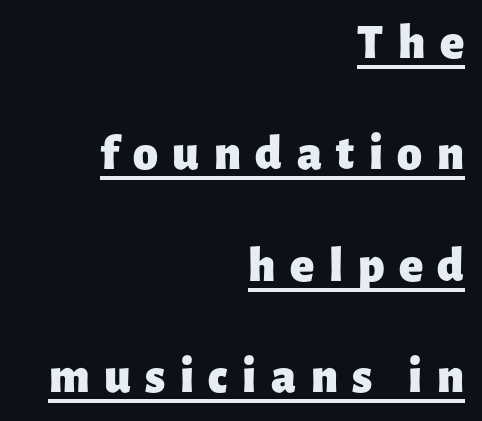
The image shows 50 px heavy sans-serif type, upright; set right-aligned, loose line spacing (2.23x), unusually wide letter spacing (+0.29 em), underlined; low stroke contrast and a medium x-height.
